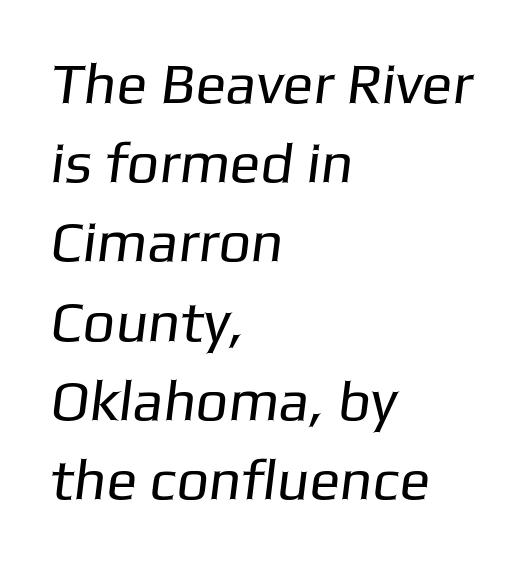
{"serif": "no", "bold": "no", "weight": "regular", "width": "normal", "stroke_contrast": "low", "x_height": "medium", "monospaced": "no", "underline": "no", "align": "left", "line_spacing": "normal", "line_spacing_ratio": 1.39, "letter_spacing": "normal", "letter_spacing_em": 0.0, "glyph_px": 57}
